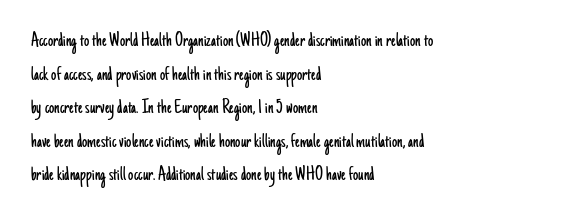
The font's upright variant was chosen for this text. Does the leading feel generous? No, just average. Letters rest on an invisible, unmarked baseline. Heft: none added — not bold. Typeset ragged right — the left edge is the straight one.
